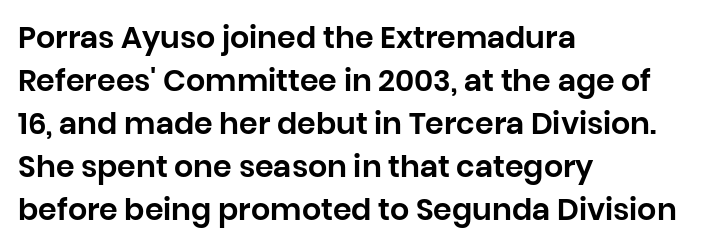
Q: Is the text italic (slanted)? A: No, it is upright.
Q: Is the typeface a serif or a sans-serif typeface? A: Sans-serif.
Q: Is the text underlined? A: No.
Q: How is the paragraph aligned? A: Left-aligned.
Q: Is the spacing between letters normal or unusually wide? A: Normal.
Q: Is the spacing between lines tight, normal or loose? A: Normal.
Q: Width (condensed, normal, or wide)? A: Normal.
Q: Stroke contrast? A: Low.
Q: x-height? A: Large.
Q: Monospaced? A: No.
